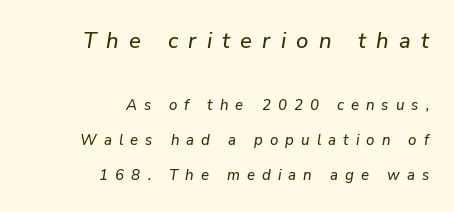
Q: Is the text italic (slanted)? A: Yes, it leans right by about 9 degrees.
Q: Is the text underlined? A: No.
Q: How is the paragraph aligned? A: Right-aligned.
Q: Is the spacing between letters normal or unusually wide? A: Unusually wide.
Q: Is the spacing between lines tight, normal or loose? A: Loose.
Q: Which block of text is set in a larger size, the first (top) or the second (bottom)? A: The first (top) one.
